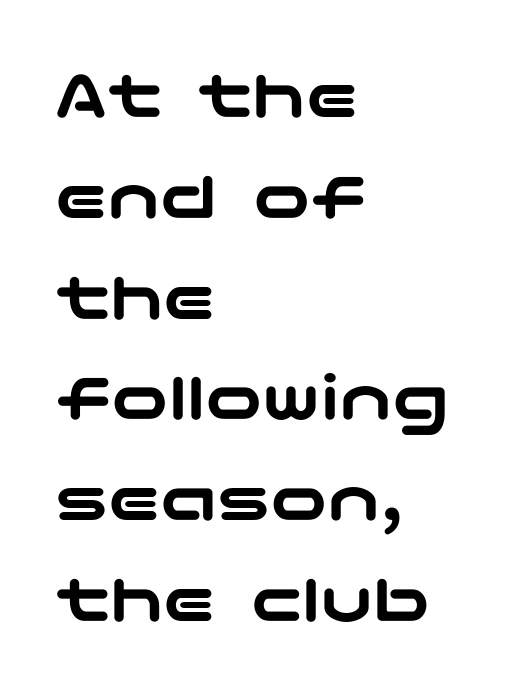
Summary of vertical rhythm: regular, with standard interline spacing. The lettering holds an erect, upright posture throughout. In CSS terms this would be text-align: left. Note: no serifs on the glyphs.
